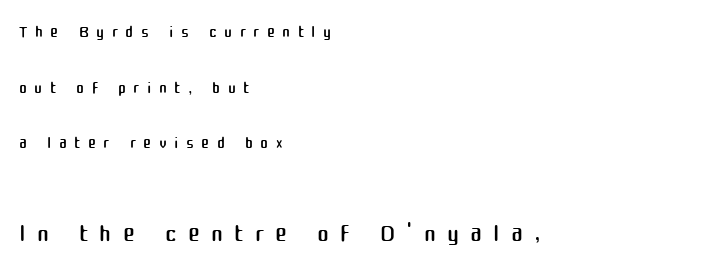
Does extra space separate the letters? Yes, quite a lot of it. Any mark beneath the type? The region is blank. These lines were composed using upright roman letters. Each new line begins a long way beneath the previous one. Character widths vary here, with narrow letters taking less room than wide ones.
